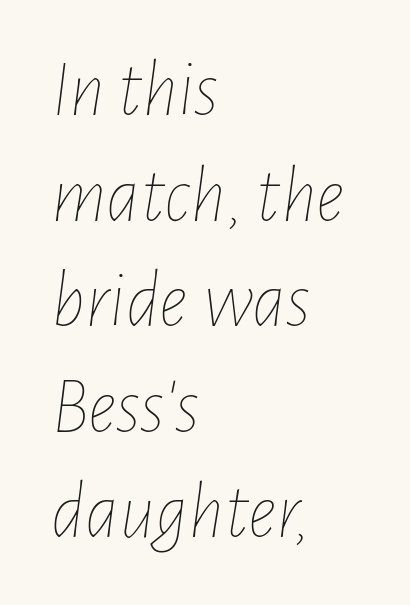
The image shows 80 px thin, condensed type, italic (leaning right); set left-aligned, normal line spacing (1.32x), normal letter spacing, not underlined; low stroke contrast and a medium x-height.
